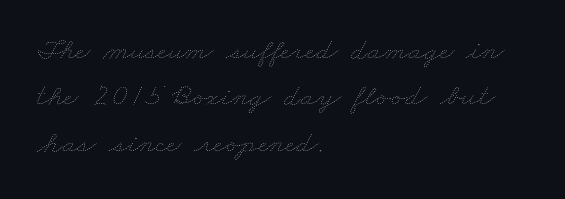
{"bold": "no", "weight": "thin", "width": "wide", "stroke_contrast": "low", "x_height": "small", "monospaced": "no", "underline": "no", "align": "left", "line_spacing": "normal", "line_spacing_ratio": 1.5, "letter_spacing": "normal", "letter_spacing_em": 0.0, "glyph_px": 31}
